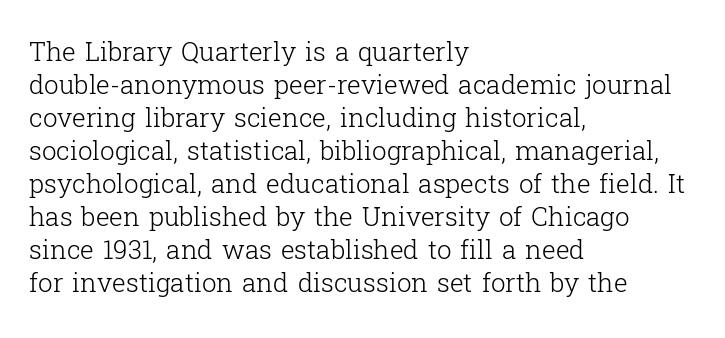
{"italic": "no", "bold": "no", "underline": "no", "align": "left", "line_spacing": "normal", "line_spacing_ratio": 1.27, "letter_spacing": "normal", "letter_spacing_em": 0.0, "glyph_px": 26}
